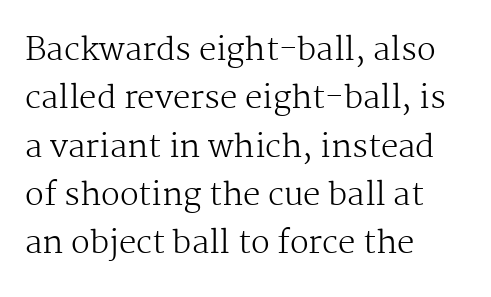
Q: Is the text bold? A: No.
Q: Is the text italic (slanted)? A: No, it is upright.
Q: Is the typeface a serif or a sans-serif typeface? A: Serif.
Q: Is the text underlined? A: No.
Q: How is the paragraph aligned? A: Left-aligned.
Q: Is the spacing between letters normal or unusually wide? A: Normal.
Q: Is the spacing between lines tight, normal or loose? A: Normal.
Q: Width (condensed, normal, or wide)? A: Normal.
Q: Stroke contrast? A: Medium.
Q: x-height? A: Medium.
Q: Monospaced? A: No.
